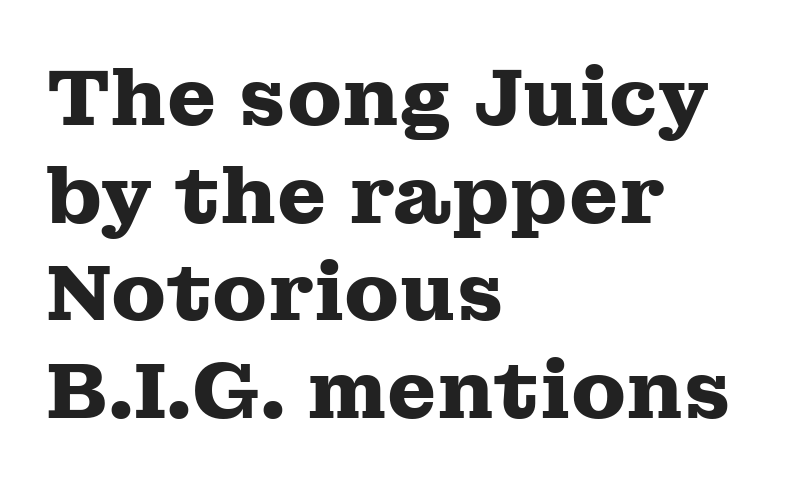
The image shows 80 px heavy, wide serif type, upright; set left-aligned, line spacing 1.22x, normal letter spacing, not underlined; medium stroke contrast and a medium x-height.
